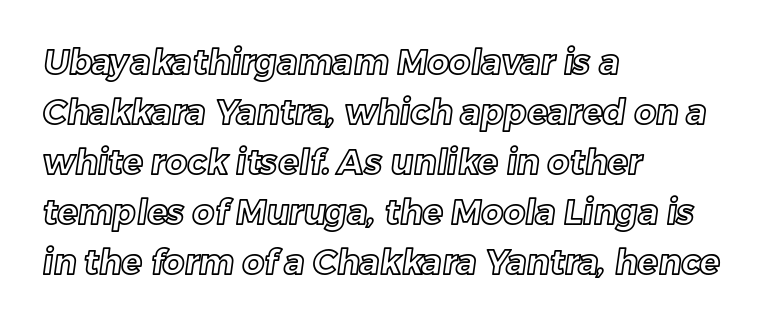
The image shows 34 px text type; set left-aligned, normal line spacing (1.47x), normal letter spacing, not underlined; a medium x-height.
